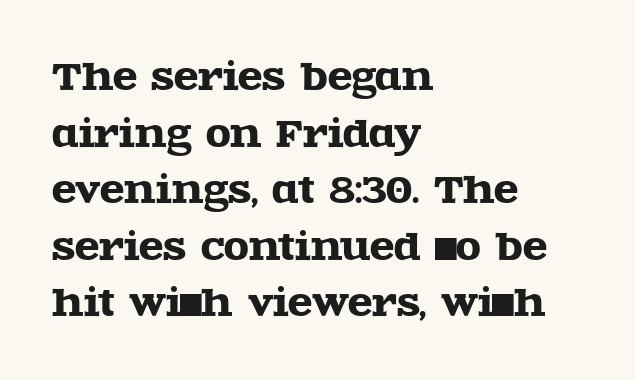
Q: Is the text italic (slanted)? A: No, it is upright.
Q: Is the typeface a serif or a sans-serif typeface? A: Serif.
Q: Is the text underlined? A: No.
Q: How is the paragraph aligned? A: Left-aligned.
Q: Is the spacing between letters normal or unusually wide? A: Normal.
Q: Is the spacing between lines tight, normal or loose? A: Normal.
Q: Width (condensed, normal, or wide)? A: Wide.
Q: x-height? A: Large.
Q: Monospaced? A: No.
